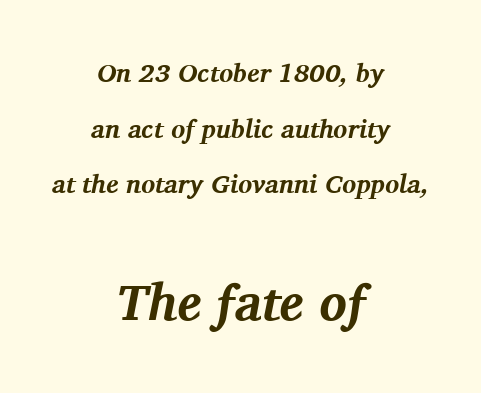
The letters advance in unequal steps, a hallmark of proportional type. The face used here appears at its bigger size in the lower chunk. Classification — serif. Layout note: lines centered. The passage shown is emphatically bold. Honestly, the letter spacing is just normal — you wouldn't notice it.
